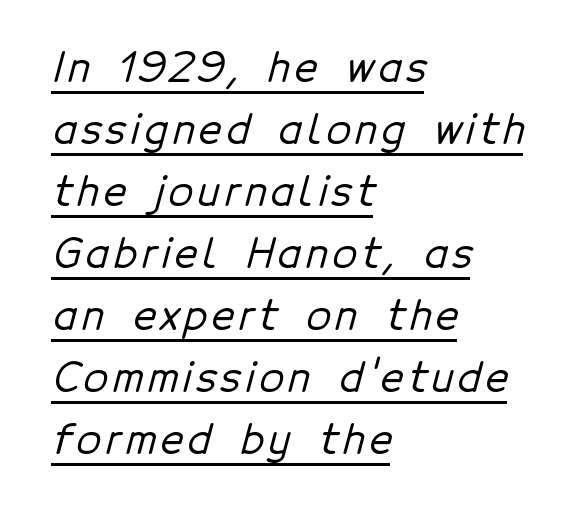
{"serif": "no", "width": "normal", "stroke_contrast": "low", "x_height": "medium", "monospaced": "no", "underline": "yes", "align": "left", "line_spacing": "normal", "line_spacing_ratio": 1.55, "glyph_px": 40}
